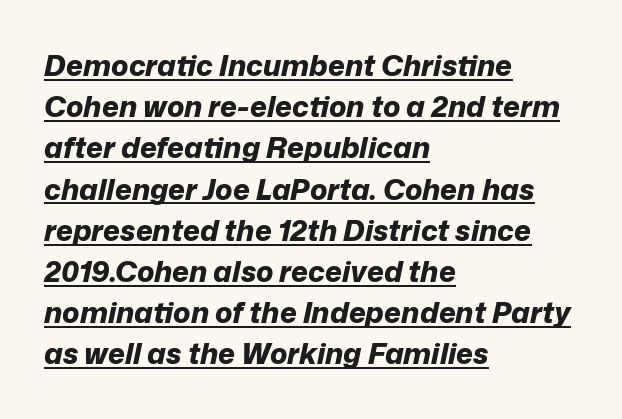
These lines stack with their left ends in a neat column. Nobody touched the tracking dial on this one. The specimen includes a rule beneath the text block's lines. The passage shown is emphatically bold. Evenly set lines give the paragraph a standard silhouette. This is oblique type, the kind used for emphasis or titles.
